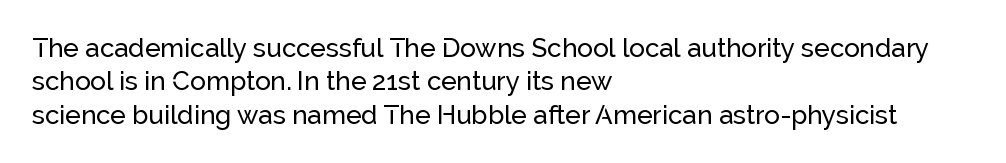
Q: Is the text italic (slanted)? A: No, it is upright.
Q: Is the text underlined? A: No.
Q: How is the paragraph aligned? A: Left-aligned.
Q: Is the spacing between letters normal or unusually wide? A: Normal.
Q: Is the spacing between lines tight, normal or loose? A: Normal.
